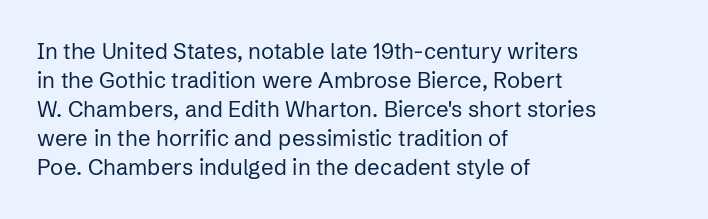
Tall strokes in this sample are plumb rather than angled. The passage shown has conventional tracking throughout. Every row of glyphs begins at an identical x-position on the left. A normal amount of white space separates one row of letters from the next. Type without underlining.
